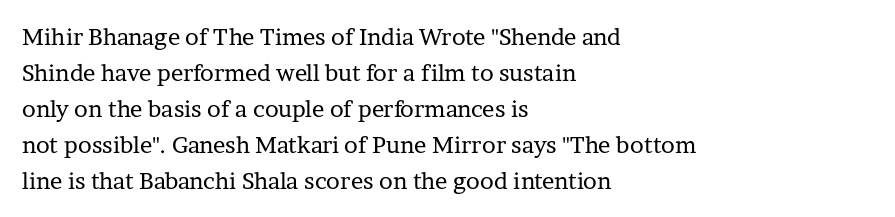
The image shows 23 px text type, upright; set left-aligned, normal line spacing (1.56x), normal letter spacing, not underlined.
